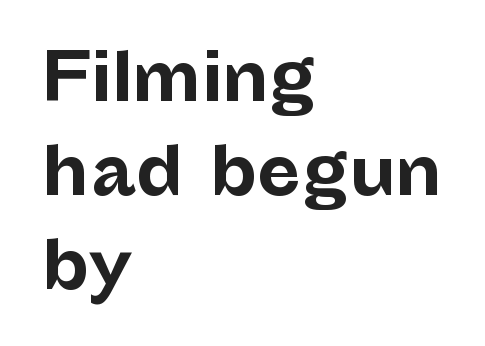
{"serif": "no", "italic": "no", "bold": "yes", "weight": "bold", "width": "normal", "stroke_contrast": "low", "x_height": "medium", "monospaced": "no", "underline": "no", "align": "left", "line_spacing": "normal", "line_spacing_ratio": 1.45, "letter_spacing": "normal", "letter_spacing_em": 0.0, "glyph_px": 65}
